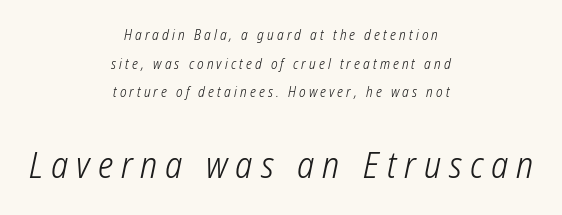
Q: Is the text bold? A: No.
Q: Is the typeface a serif or a sans-serif typeface? A: Sans-serif.
Q: Is the text underlined? A: No.
Q: How is the paragraph aligned? A: Centered.
Q: Is the spacing between letters normal or unusually wide? A: Unusually wide.
Q: Is the spacing between lines tight, normal or loose? A: Loose.
Q: Which block of text is set in a larger size, the first (top) or the second (bottom)? A: The second (bottom) one.
Q: Width (condensed, normal, or wide)? A: Condensed.
Q: Stroke contrast? A: Low.
Q: x-height? A: Medium.
Q: Monospaced? A: No.
